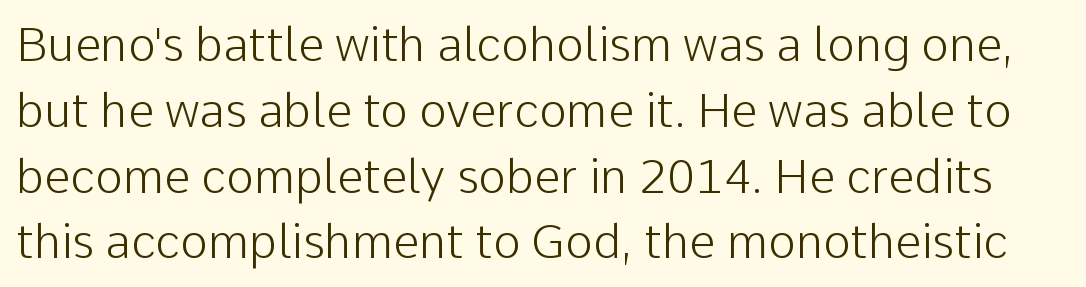
The image shows 47 px light sans-serif type, upright; set normal line spacing (1.4x), normal letter spacing, not underlined; low stroke contrast and a medium x-height.
